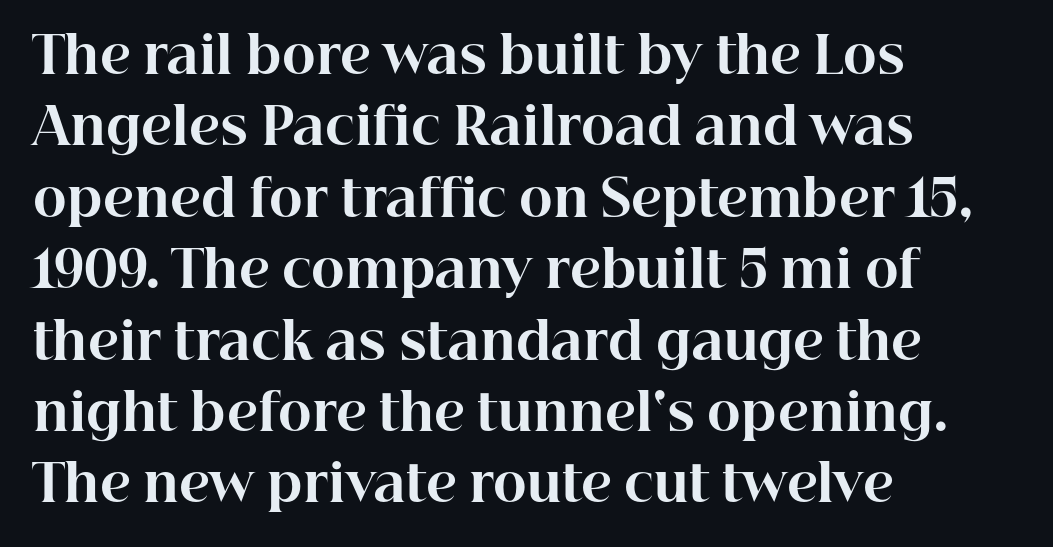
Quick note: underline off. Quick note: not italic, upright. Looks like regular typesetting: each glyph gets only the width it needs. Is the type bold? Yes — the strokes are clearly thick and heavy. Which margin do the lines hug? The left one — the right edge is uneven.
